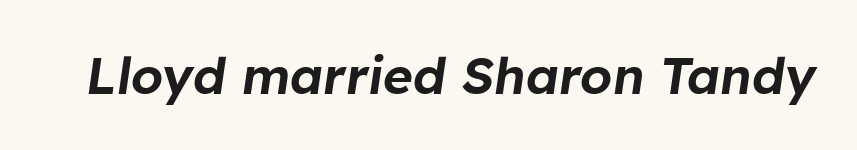
The image shows 51 px text type, italic (leaning right); set normal letter spacing, not underlined; low stroke contrast and a medium x-height.
